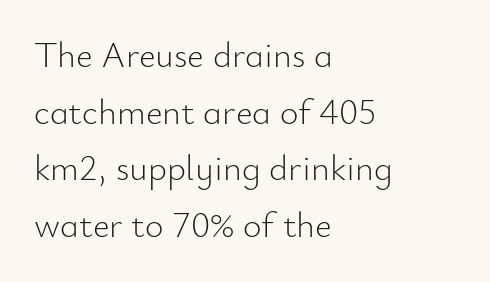
{"serif": "no", "italic": "no", "bold": "no", "weight": "light", "width": "normal", "stroke_contrast": "low", "x_height": "small", "monospaced": "no", "underline": "no", "align": "left", "line_spacing": "normal", "line_spacing_ratio": 1.57, "letter_spacing": "normal", "letter_spacing_em": 0.0, "glyph_px": 36}
